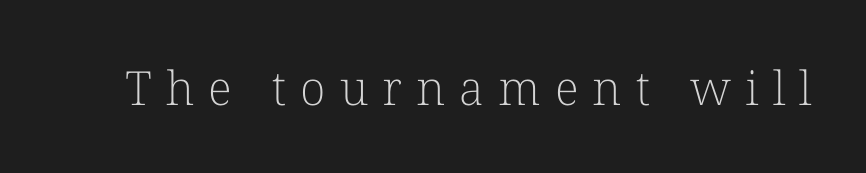
{"serif": "yes", "italic": "no", "bold": "no", "weight": "light", "width": "normal", "stroke_contrast": "low", "x_height": "medium", "monospaced": "no", "underline": "no", "letter_spacing": "wide", "letter_spacing_em": 0.3, "glyph_px": 47}
